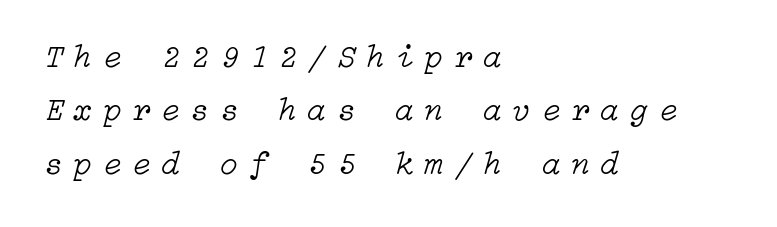
The image shows 33 px light type, italic (leaning right); set left-aligned, normal line spacing (1.62x), unusually wide letter spacing (+0.34 em), not underlined; low stroke contrast and a medium x-height.
